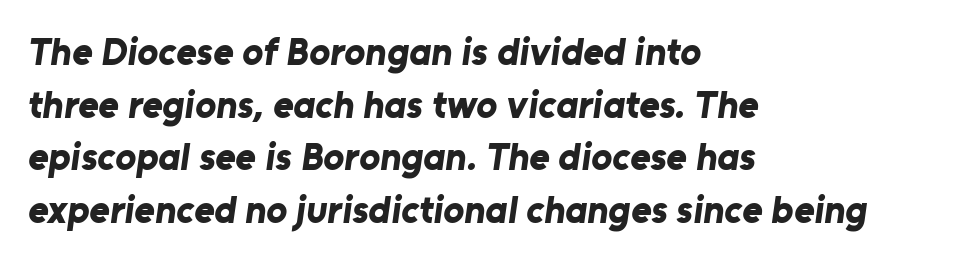
The image shows 39 px bold sans-serif type; set left-aligned, normal line spacing (1.35x), normal letter spacing, not underlined; low stroke contrast and a medium x-height.
